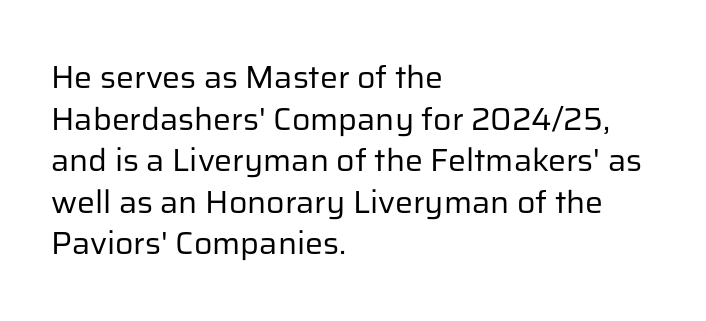
Look at the bottom of the vertical strokes: they stop flat, with no serifs. Proportional: the letters do not fall into vertical columns. Bare-footed words on every line. The lines in this sample share a left origin and differ only in where they stop. Weight: regular or lighter. This is roman type, the default non-slanted kind.
